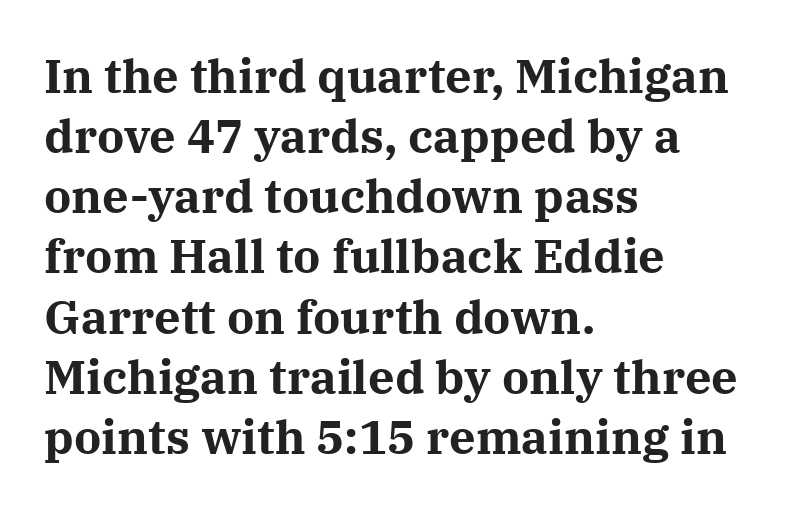
Line beginnings align vertically; line endings do not. To sum up the face: it has serifs. I'd describe the lettering as bold — thick and assertive. Think of a printed novel: that variable character pitch is what you see here.
